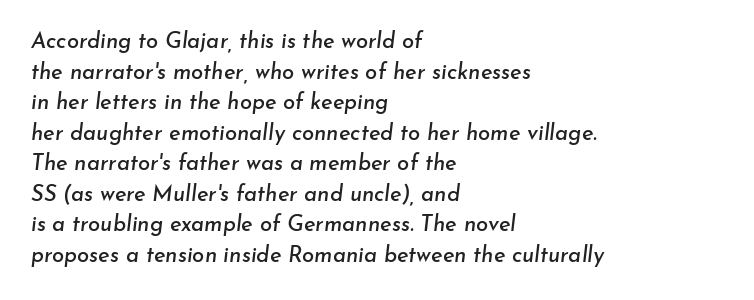
Q: Is the text italic (slanted)? A: Yes, it leans right by about 7 degrees.
Q: Is the text underlined? A: No.
Q: How is the paragraph aligned? A: Left-aligned.
Q: Is the spacing between letters normal or unusually wide? A: Normal.
Q: Is the spacing between lines tight, normal or loose? A: Normal.
